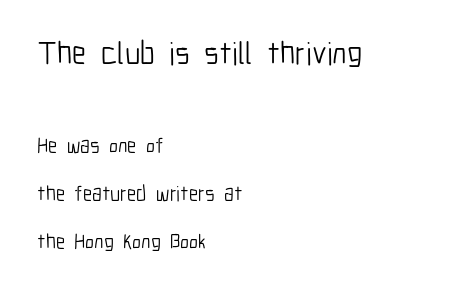
Q: Is the text bold? A: No.
Q: Is the text italic (slanted)? A: No, it is upright.
Q: Is the typeface a serif or a sans-serif typeface? A: Sans-serif.
Q: Is the text underlined? A: No.
Q: How is the paragraph aligned? A: Left-aligned.
Q: Is the spacing between letters normal or unusually wide? A: Normal.
Q: Is the spacing between lines tight, normal or loose? A: Loose.
Q: Which block of text is set in a larger size, the first (top) or the second (bottom)? A: The first (top) one.
Q: Width (condensed, normal, or wide)? A: Condensed.
Q: Stroke contrast? A: Low.
Q: x-height? A: Medium.
Q: Monospaced? A: No.
